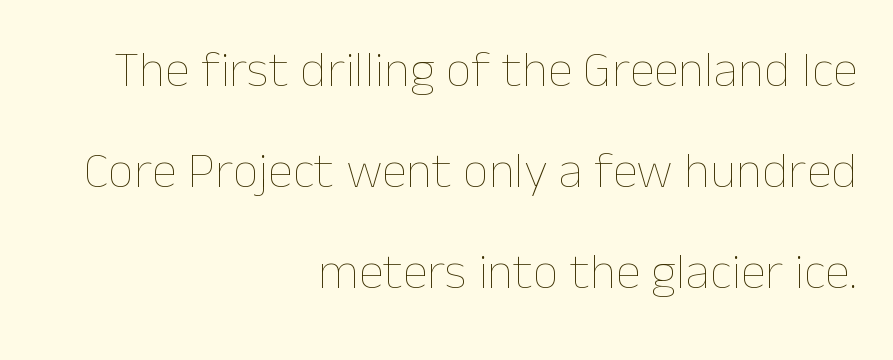
{"italic": "no", "bold": "no", "weight": "thin", "width": "normal", "stroke_contrast": "low", "x_height": "medium", "monospaced": "no", "underline": "no", "align": "right", "line_spacing": "loose", "line_spacing_ratio": 1.98, "letter_spacing": "normal", "letter_spacing_em": 0.0, "glyph_px": 51}
